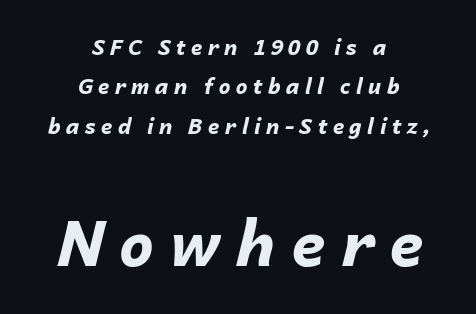
{"italic": "yes", "lean": "right", "slant_degrees": 14, "bold": "yes", "weight": "bold", "width": "normal", "stroke_contrast": "low", "x_height": "medium", "monospaced": "no", "underline": "no", "align": "center", "line_spacing_ratio": 1.87, "letter_spacing": "wide", "letter_spacing_em": 0.25, "larger_block": "second", "size_ratio": 2.95, "glyph_px": 62}
